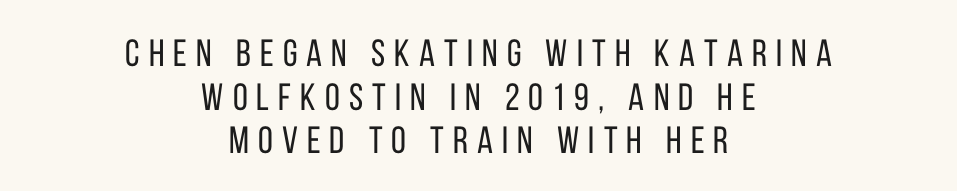
The image shows 38 px regular-weight, condensed sans-serif type, upright; set centered, tight line spacing (1.15x), unusually wide letter spacing (+0.24 em), not underlined; low stroke contrast and a large x-height.
